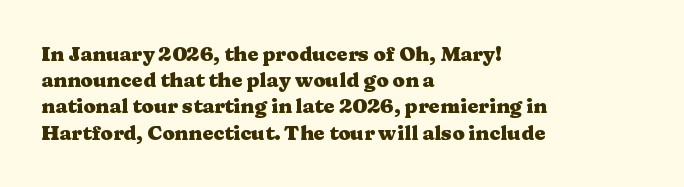
Leftover space on each line is placed entirely after the last word. Honestly, the row spacing looks completely unremarkable. This sample uses an upright cut, with every glyph sitting square on the baseline. A typesetter would call this zero additional tracking. Check the space under the baseline: it is left empty.
